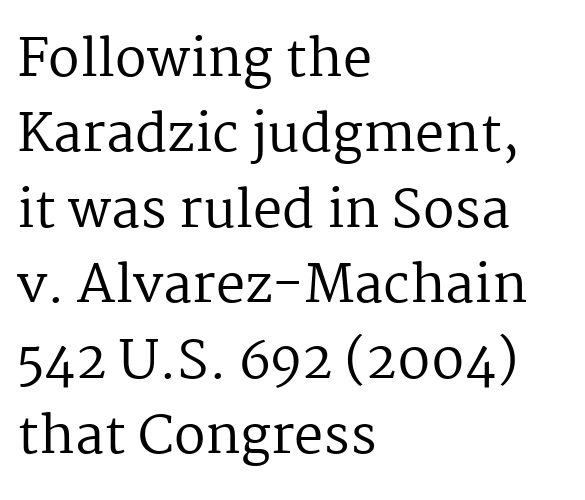
Honestly, the letter spacing is just normal — you wouldn't notice it. Vertical strokes here are truly vertical. The passage is arranged the way most books set body copy — flush left. Check under the words: just untouched page. Baseline-to-baseline distance is the conventional proportion of letter height. Font category for this specimen: serif.
